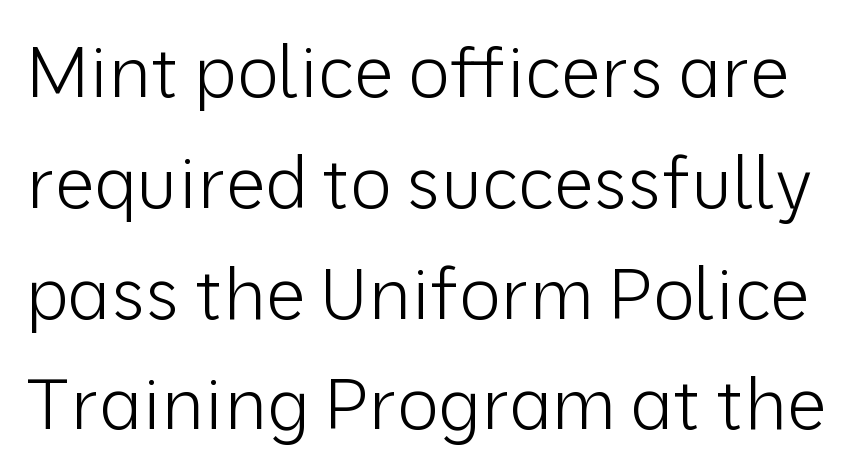
Q: Is the text bold? A: No.
Q: Is the text italic (slanted)? A: No, it is upright.
Q: Is the typeface a serif or a sans-serif typeface? A: Sans-serif.
Q: Is the text underlined? A: No.
Q: Is the spacing between letters normal or unusually wide? A: Normal.
Q: Is the spacing between lines tight, normal or loose? A: Normal.
Q: Width (condensed, normal, or wide)? A: Normal.
Q: Stroke contrast? A: Low.
Q: x-height? A: Medium.
Q: Monospaced? A: No.
